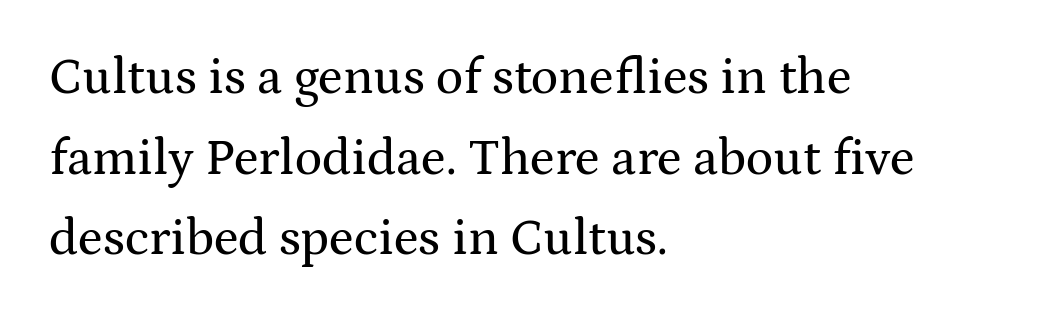
{"serif": "yes", "italic": "no", "width": "wide", "stroke_contrast": "medium", "x_height": "medium", "monospaced": "no", "underline": "no", "align": "left", "line_spacing": "normal", "line_spacing_ratio": 1.58, "letter_spacing": "normal", "letter_spacing_em": 0.0, "glyph_px": 51}
